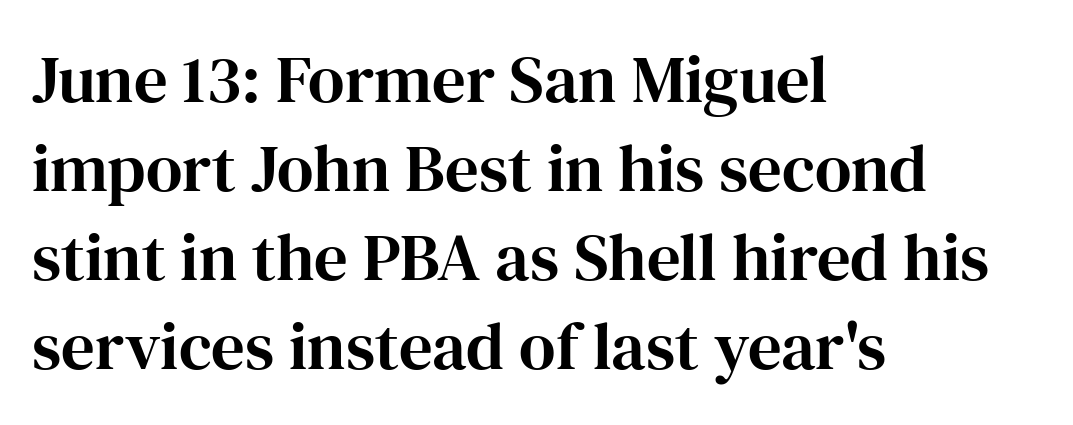
The image shows 67 px serif type, upright; set left-aligned, normal line spacing (1.33x), normal letter spacing, not underlined; high stroke contrast and a medium x-height.
